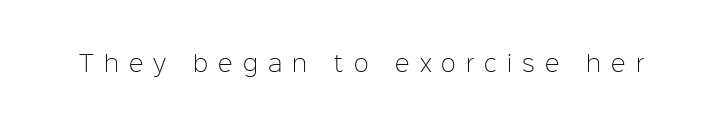
{"italic": "no", "bold": "no", "underline": "no", "letter_spacing": "wide", "letter_spacing_em": 0.46, "glyph_px": 22}
